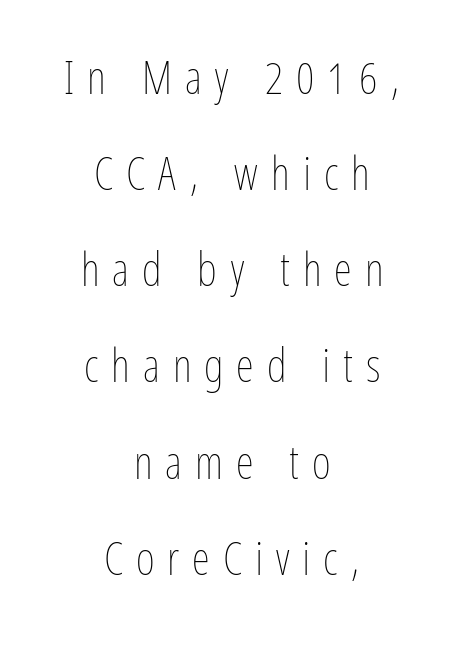
{"italic": "no", "bold": "no", "weight": "thin", "width": "condensed", "stroke_contrast": "low", "x_height": "medium", "monospaced": "no", "underline": "no", "align": "center", "line_spacing": "loose", "line_spacing_ratio": 2.09, "letter_spacing": "wide", "letter_spacing_em": 0.28, "glyph_px": 46}
